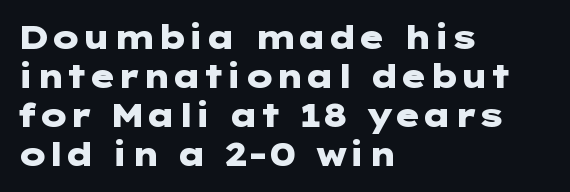
Q: Is the text bold? A: Yes.
Q: Is the text italic (slanted)? A: No, it is upright.
Q: Is the typeface a serif or a sans-serif typeface? A: Sans-serif.
Q: Is the text underlined? A: No.
Q: How is the paragraph aligned? A: Left-aligned.
Q: Is the spacing between letters normal or unusually wide? A: Normal.
Q: Width (condensed, normal, or wide)? A: Wide.
Q: Stroke contrast? A: Low.
Q: x-height? A: Medium.
